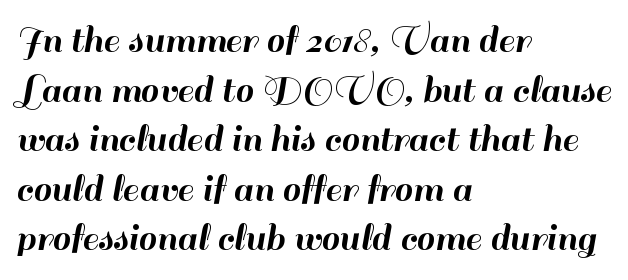
Q: Is the text italic (slanted)? A: Yes.
Q: Is the typeface a serif or a sans-serif typeface? A: Sans-serif.
Q: Is the text underlined? A: No.
Q: How is the paragraph aligned? A: Left-aligned.
Q: Is the spacing between letters normal or unusually wide? A: Normal.
Q: Width (condensed, normal, or wide)? A: Normal.
Q: Stroke contrast? A: High.
Q: x-height? A: Small.
Q: Monospaced? A: No.
